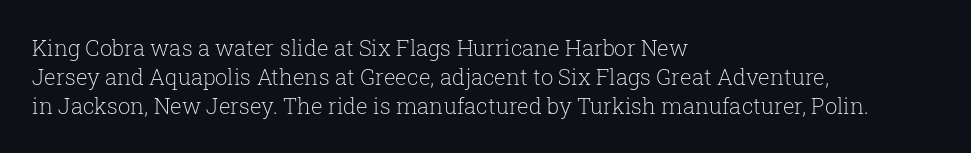
Q: Is the text bold? A: No.
Q: Is the text italic (slanted)? A: No, it is upright.
Q: Is the text underlined? A: No.
Q: How is the paragraph aligned? A: Left-aligned.
Q: Is the spacing between letters normal or unusually wide? A: Normal.
Q: Is the spacing between lines tight, normal or loose? A: Normal.
